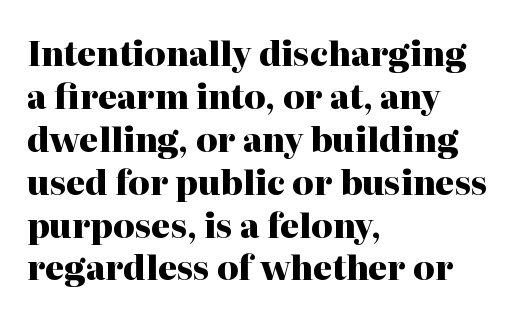
The image shows 33 px heavy serif type, upright; set left-aligned, normal line spacing (1.3x), normal letter spacing, not underlined; high stroke contrast and a medium x-height.
